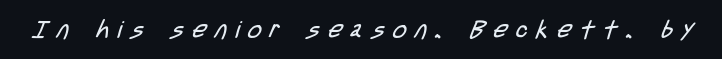
Check under the words: just untouched page. The font sits on the lighter half of the weight spectrum, regular included. How are the letters spaced? Widely, with obvious added tracking.
